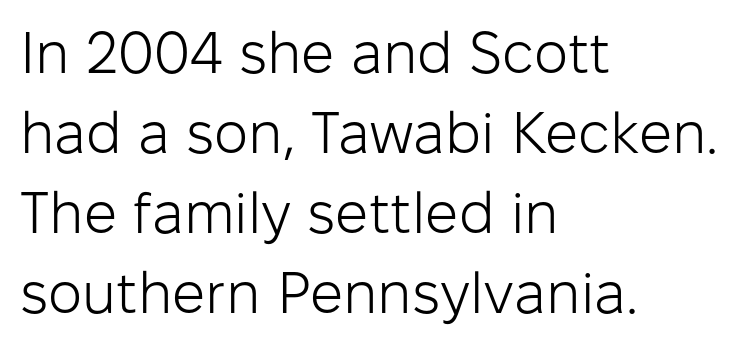
{"serif": "no", "italic": "no", "bold": "no", "weight": "light", "width": "normal", "stroke_contrast": "low", "x_height": "medium", "monospaced": "no", "underline": "no", "align": "left", "line_spacing": "normal", "line_spacing_ratio": 1.38, "letter_spacing": "normal", "letter_spacing_em": 0.0, "glyph_px": 58}
